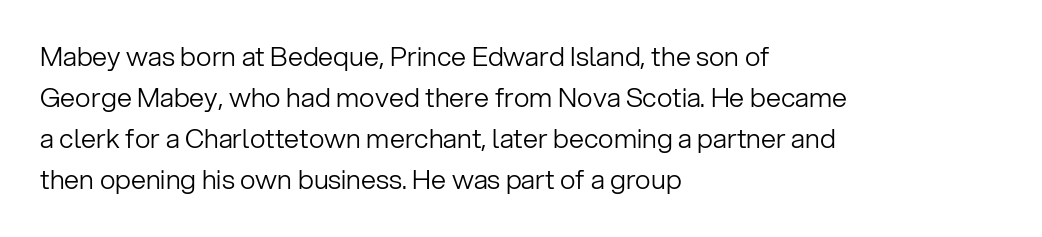
Q: Is the text bold? A: No.
Q: Is the text italic (slanted)? A: No, it is upright.
Q: Is the text underlined? A: No.
Q: How is the paragraph aligned? A: Left-aligned.
Q: Is the spacing between letters normal or unusually wide? A: Normal.
Q: Is the spacing between lines tight, normal or loose? A: Normal.
